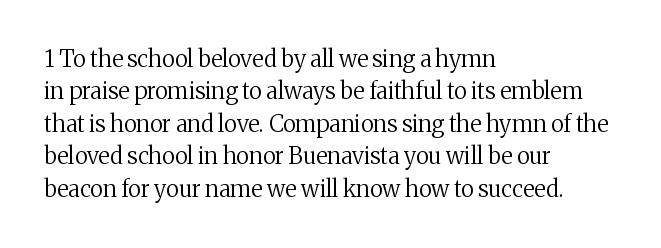
The tracking reads as untouched default to a designer's eye. Layout note: lines flush left. Students, observe: this is what conventionally led text looks like. Underline: absent.
